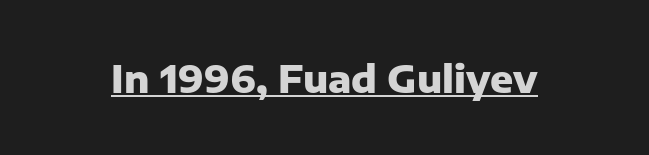
The image shows 38 px heavy sans-serif type, upright; set normal letter spacing, underlined; low stroke contrast and a medium x-height.
